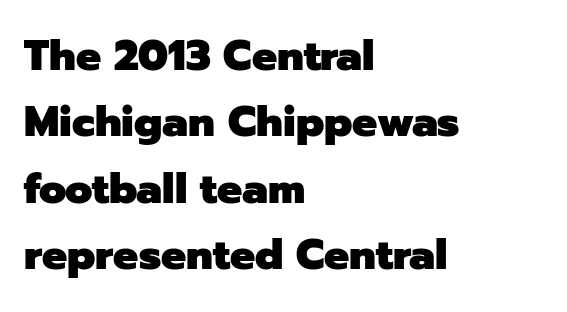
{"serif": "no", "italic": "no", "bold": "yes", "weight": "heavy", "width": "normal", "stroke_contrast": "low", "x_height": "medium", "monospaced": "no", "underline": "no", "align": "left", "line_spacing": "normal", "line_spacing_ratio": 1.58, "letter_spacing": "normal", "letter_spacing_em": 0.0, "glyph_px": 42}
